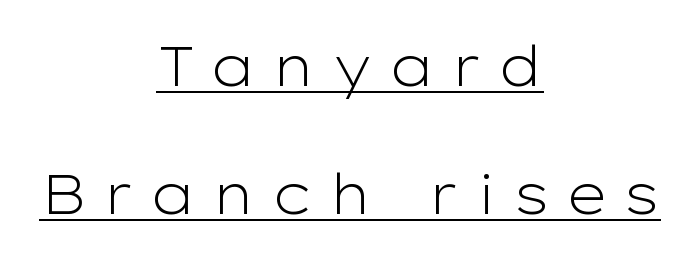
{"serif": "no", "italic": "no", "bold": "no", "weight": "light", "width": "wide", "stroke_contrast": "low", "x_height": "medium", "monospaced": "no", "underline": "yes", "align": "center", "line_spacing": "loose", "line_spacing_ratio": 2.33, "letter_spacing": "wide", "letter_spacing_em": 0.28, "glyph_px": 55}
